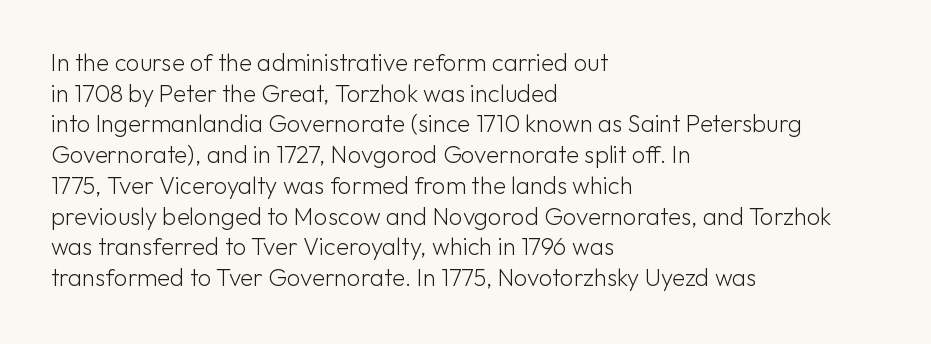
The image shows 24 px text type, upright; set left-aligned, normal line spacing (1.28x), normal letter spacing, not underlined.
